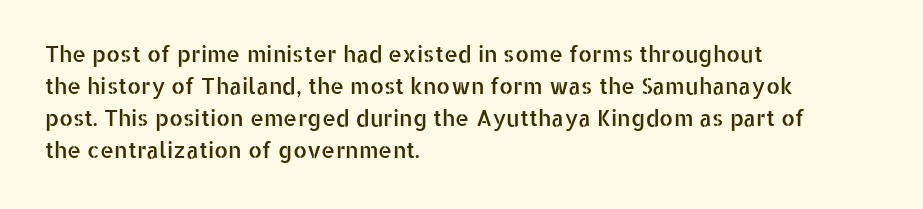
Left-aligned paragraph, ragged on the right. Rendered with straight, roman letterforms. Successive baselines arrive at the customary interval. Descenders are the only things crossing below the line. Is the letter spacing exaggerated? No — it looks like the ordinary default.
